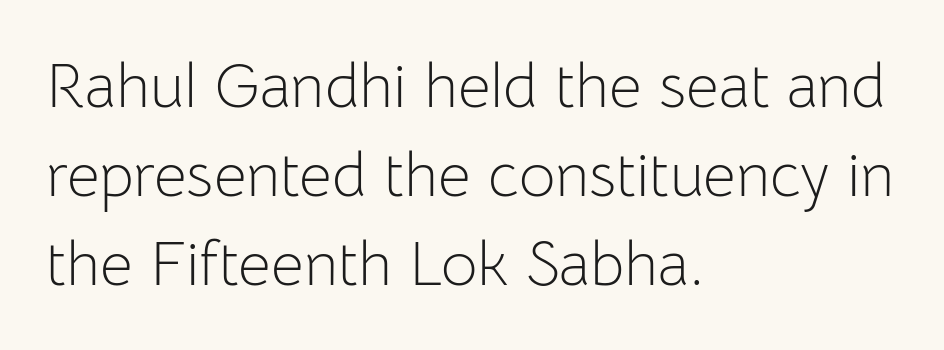
I'd call this a sans setting — the letters go barefoot. No italicization has been applied; the sample stays upright. Left-aligned paragraph, ragged on the right. Is this a fixed-width face? No — the glyphs have proportional, varying widths. No extra ink here — the face is not bold.
